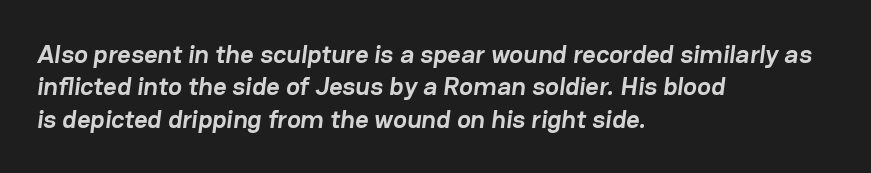
The image shows 26 px bold type; set left-aligned, normal line spacing (1.25x), normal letter spacing, not underlined.
